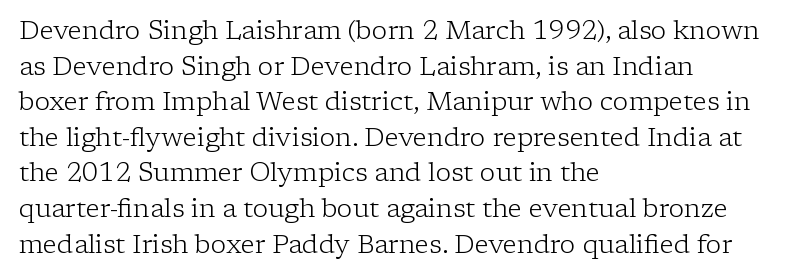
Q: Is the text bold? A: No.
Q: Is the text italic (slanted)? A: No, it is upright.
Q: Is the text underlined? A: No.
Q: How is the paragraph aligned? A: Left-aligned.
Q: Is the spacing between letters normal or unusually wide? A: Normal.
Q: Is the spacing between lines tight, normal or loose? A: Normal.
